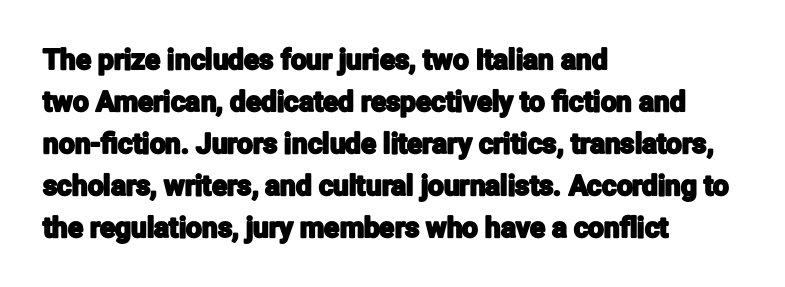
{"serif": "no", "italic": "no", "width": "condensed", "stroke_contrast": "low", "x_height": "medium", "monospaced": "no", "underline": "no", "align": "left", "line_spacing": "normal", "line_spacing_ratio": 1.5, "letter_spacing": "normal", "letter_spacing_em": 0.0, "glyph_px": 28}
